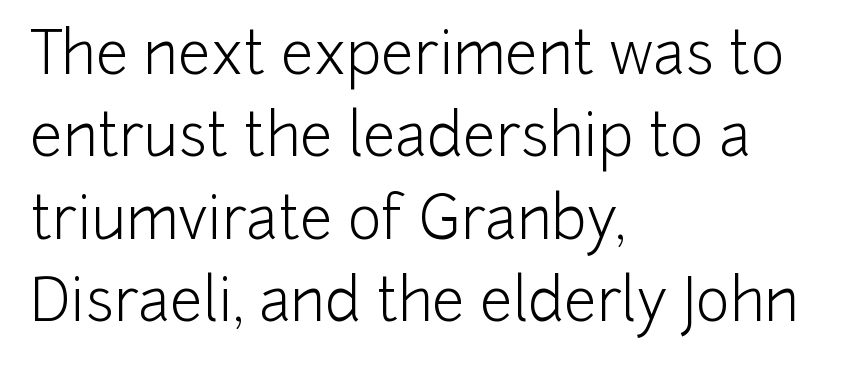
{"serif": "no", "italic": "no", "bold": "no", "weight": "light", "width": "normal", "stroke_contrast": "low", "x_height": "medium", "monospaced": "no", "underline": "no", "align": "left", "line_spacing": "normal", "line_spacing_ratio": 1.42, "letter_spacing": "normal", "letter_spacing_em": 0.0, "glyph_px": 58}
